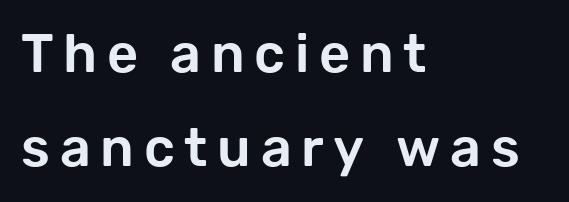
You could not count columns in this text — the font is proportionally spaced. Descenders are the only things crossing below the line. The font family rendered here belongs to the sans-serif group. In terms of posture, this sample is upright. Short and long lines alike share a common starting point at left.
